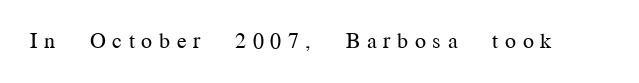
The image shows 22 px text type, upright; set unusually wide letter spacing (+0.3 em), not underlined.
